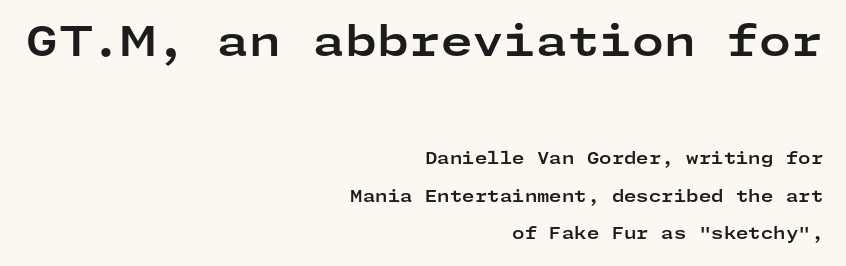
The image shows 41 px bold, wide sans-serif type, upright; set right-aligned, loose line spacing (2.33x), normal letter spacing, not underlined; the first (top) block is 2.56x larger; low stroke contrast and a medium x-height.
